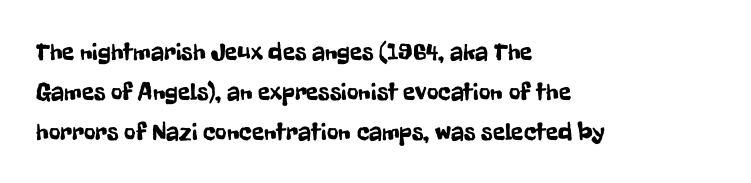
{"italic": "no", "underline": "no", "align": "left", "line_spacing": "normal", "line_spacing_ratio": 1.6, "letter_spacing": "normal", "letter_spacing_em": 0.0, "glyph_px": 25}
